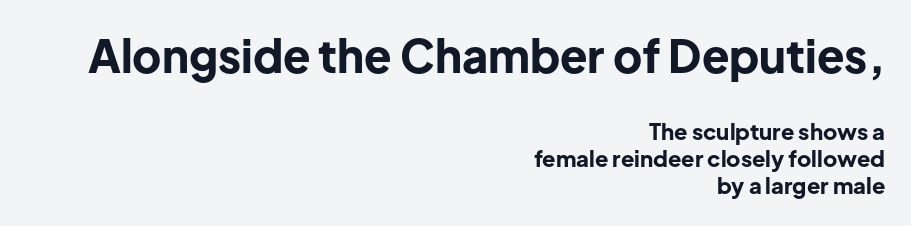
Q: Is the text bold? A: Yes.
Q: Is the text italic (slanted)? A: No, it is upright.
Q: Is the typeface a serif or a sans-serif typeface? A: Sans-serif.
Q: Is the text underlined? A: No.
Q: How is the paragraph aligned? A: Right-aligned.
Q: Is the spacing between letters normal or unusually wide? A: Normal.
Q: Which block of text is set in a larger size, the first (top) or the second (bottom)? A: The first (top) one.
Q: Width (condensed, normal, or wide)? A: Normal.
Q: Stroke contrast? A: Low.
Q: x-height? A: Medium.
Q: Monospaced? A: No.
